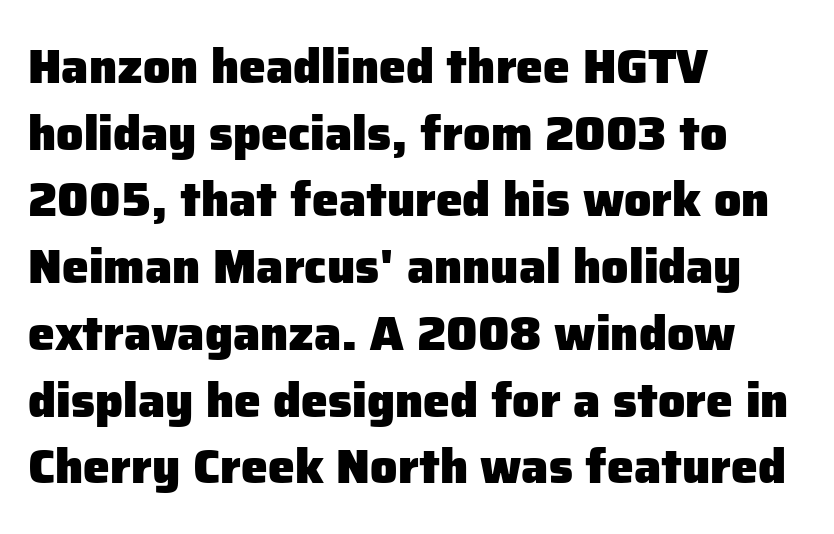
The image shows 48 px heavy sans-serif type, upright; set left-aligned, normal line spacing (1.39x), normal letter spacing, not underlined; low stroke contrast and a medium x-height.
